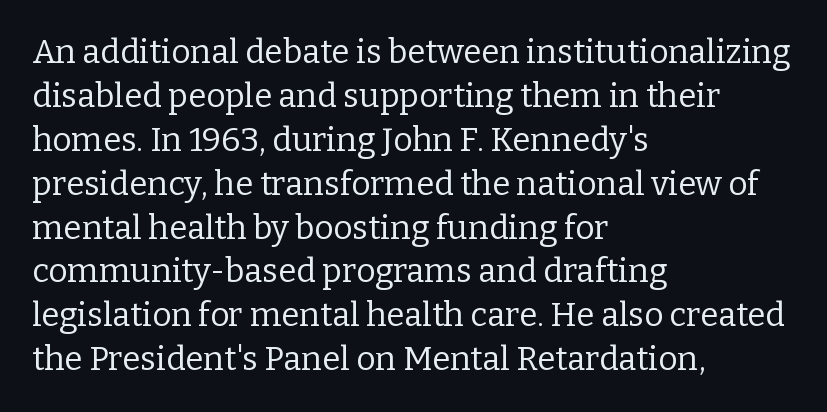
Q: Is the text bold? A: No.
Q: Is the text italic (slanted)? A: No, it is upright.
Q: Is the typeface a serif or a sans-serif typeface? A: Serif.
Q: Is the text underlined? A: No.
Q: How is the paragraph aligned? A: Left-aligned.
Q: Is the spacing between letters normal or unusually wide? A: Normal.
Q: Is the spacing between lines tight, normal or loose? A: Normal.
Q: Width (condensed, normal, or wide)? A: Normal.
Q: Stroke contrast? A: Low.
Q: x-height? A: Medium.
Q: Monospaced? A: No.
